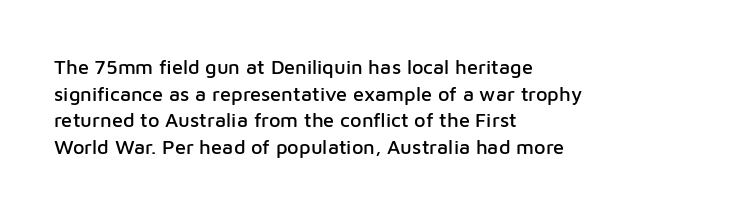
Which margin do the lines hug? The left one — the right edge is uneven. Do the letters lean? They stand straight. Students, note that the glyphs here touch the page at normal intervals. The block of text has a typical density, with ordinary space between rows. Unmarked baselines from the first word to the last.
